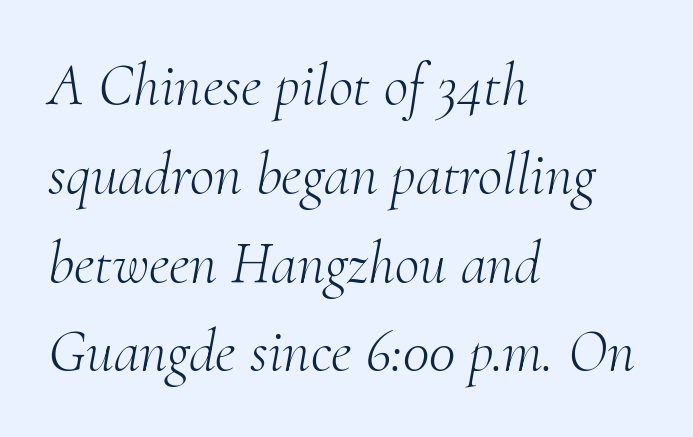
Q: Is the text bold? A: No.
Q: Is the text italic (slanted)? A: Yes, it leans right by about 10 degrees.
Q: Is the typeface a serif or a sans-serif typeface? A: Serif.
Q: Is the text underlined? A: No.
Q: How is the paragraph aligned? A: Left-aligned.
Q: Is the spacing between letters normal or unusually wide? A: Normal.
Q: Is the spacing between lines tight, normal or loose? A: Normal.
Q: Width (condensed, normal, or wide)? A: Normal.
Q: Stroke contrast? A: Medium.
Q: x-height? A: Small.
Q: Monospaced? A: No.
